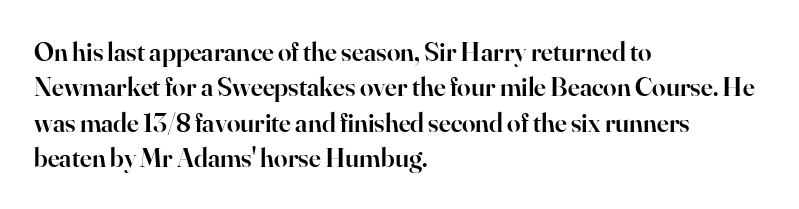
{"italic": "no", "bold": "semi", "underline": "no", "align": "left", "line_spacing": "normal", "line_spacing_ratio": 1.31, "letter_spacing": "normal", "letter_spacing_em": 0.0, "glyph_px": 27}
